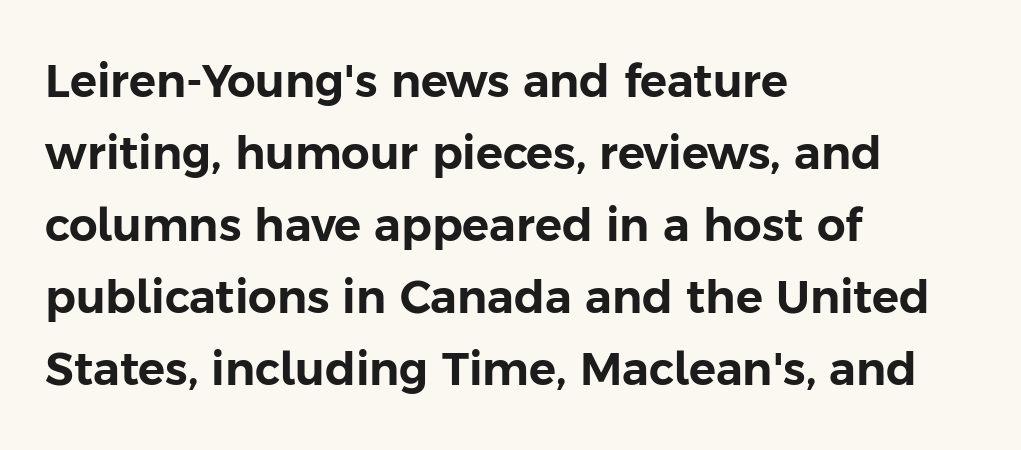
Q: Is the text italic (slanted)? A: No, it is upright.
Q: Is the typeface a serif or a sans-serif typeface? A: Sans-serif.
Q: Is the text underlined? A: No.
Q: How is the paragraph aligned? A: Left-aligned.
Q: Is the spacing between letters normal or unusually wide? A: Normal.
Q: Is the spacing between lines tight, normal or loose? A: Normal.
Q: Width (condensed, normal, or wide)? A: Normal.
Q: Stroke contrast? A: Low.
Q: x-height? A: Medium.
Q: Monospaced? A: No.
